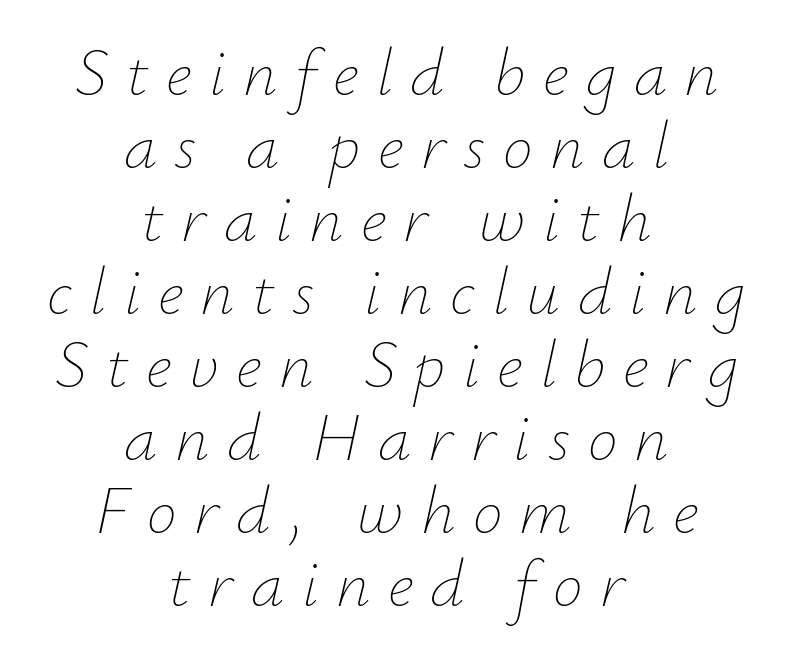
Q: Is the text bold? A: No.
Q: Is the text italic (slanted)? A: Yes, it leans right by about 12 degrees.
Q: Is the text underlined? A: No.
Q: How is the paragraph aligned? A: Centered.
Q: Is the spacing between letters normal or unusually wide? A: Unusually wide.
Q: Is the spacing between lines tight, normal or loose? A: Tight.
Q: Width (condensed, normal, or wide)? A: Normal.
Q: Stroke contrast? A: Low.
Q: x-height? A: Small.
Q: Monospaced? A: No.
